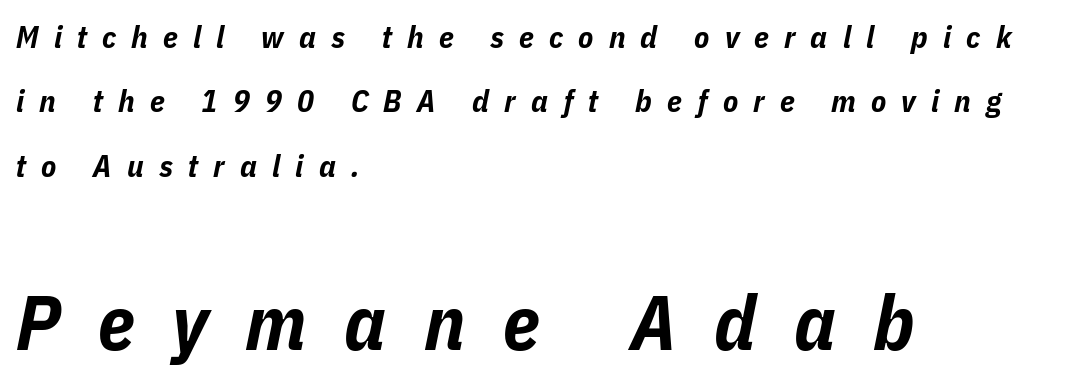
{"italic": "yes", "lean": "right", "slant_degrees": 11, "bold": "yes", "weight": "bold", "width": "condensed", "stroke_contrast": "low", "x_height": "medium", "monospaced": "no", "underline": "no", "align": "left", "line_spacing": "loose", "line_spacing_ratio": 2.08, "letter_spacing": "wide", "letter_spacing_em": 0.49, "larger_block": "second", "size_ratio": 2.48, "glyph_px": 77}
